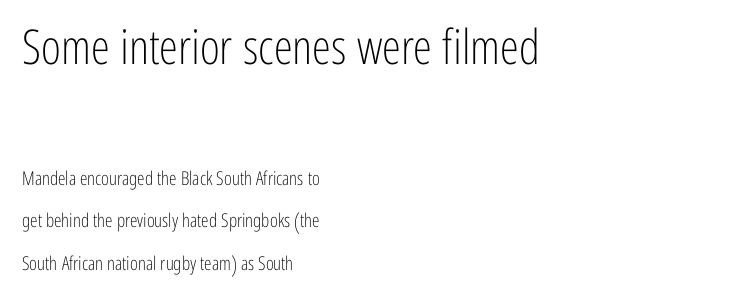
{"serif": "no", "italic": "no", "bold": "no", "weight": "light", "width": "condensed", "stroke_contrast": "low", "x_height": "medium", "monospaced": "no", "underline": "no", "align": "left", "line_spacing": "loose", "line_spacing_ratio": 2.24, "letter_spacing": "normal", "letter_spacing_em": 0.0, "larger_block": "first", "size_ratio": 2.53, "glyph_px": 48}
